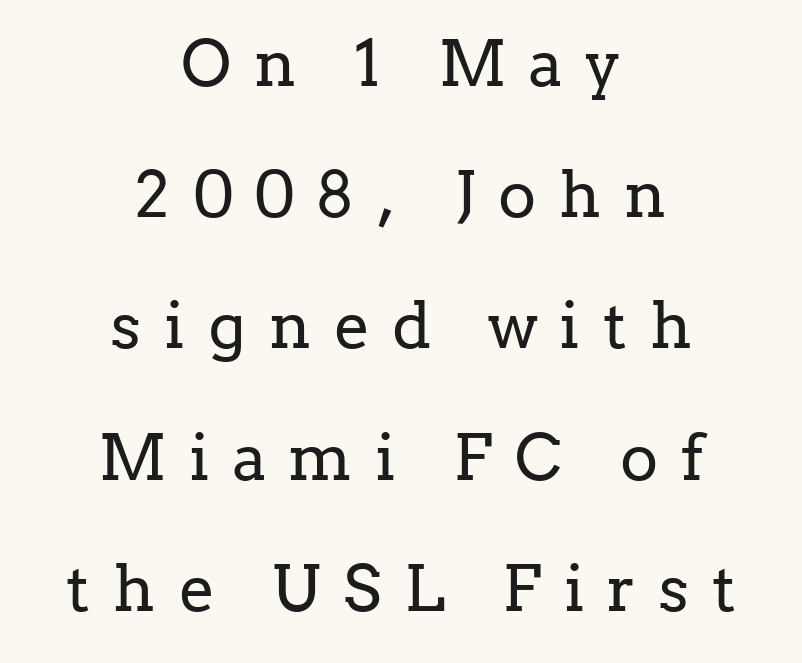
The letters carry serifs — small finishing strokes at the ends of their stems. Characters follow at a spacing far wider than the type designer built in. What's the leading like? Stretched, with rows far apart. Layout note: lines centered.
